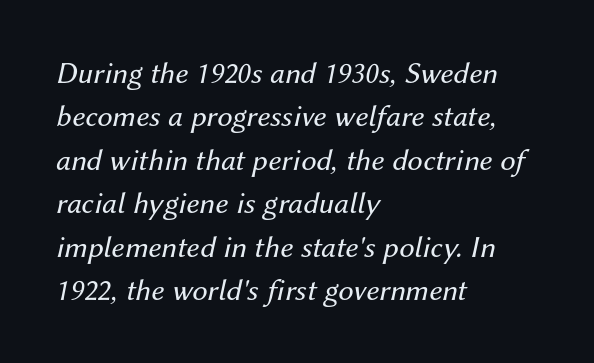
Q: Is the text bold? A: No.
Q: Is the text italic (slanted)? A: Yes, it leans right by about 12 degrees.
Q: Is the text underlined? A: No.
Q: How is the paragraph aligned? A: Left-aligned.
Q: Is the spacing between letters normal or unusually wide? A: Normal.
Q: Is the spacing between lines tight, normal or loose? A: Normal.
Q: Width (condensed, normal, or wide)? A: Normal.
Q: Stroke contrast? A: Medium.
Q: x-height? A: Medium.
Q: Monospaced? A: No.
